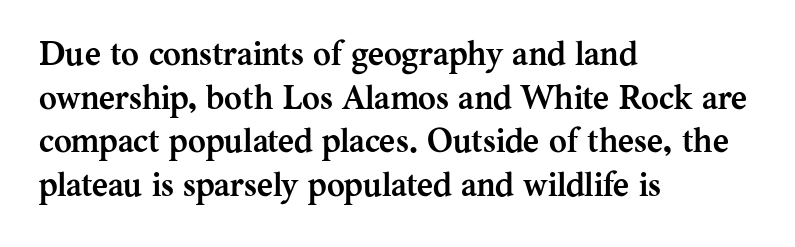
The strip under each line holds only bare page. The line texture is even and compact thanks to regular tracking. Quick note: not italic, upright. These words are printed bold, with thick strokes throughout. Successive baselines arrive at the customary interval. Is this a fixed-width face? No — the glyphs have proportional, varying widths.
